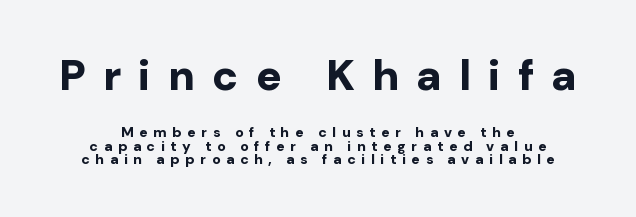
The font is running at its bold setting. The rendering inserts visible extra space after every character. Reading down the column, the eye jumps only a short way to each next line. In CSS terms this would be text-align: center.
